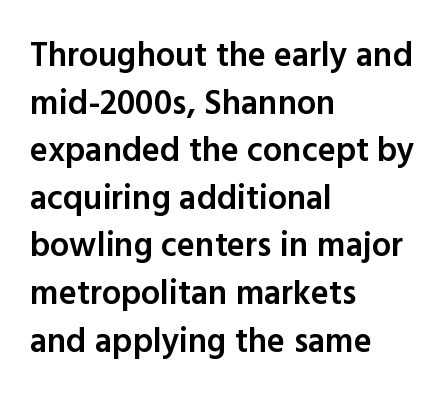
The passage shown is typeset with a sans-serif family. Note the varied advance widths — an 'i' is clearly narrower than an 'm'. The zone under the glyphs is completely vacant. The face used here is a semibold: visibly heavier than regular, lighter than bold. The rows are spaced the way most documents space them. Glyph-to-glyph distance matches everyday printed text.
